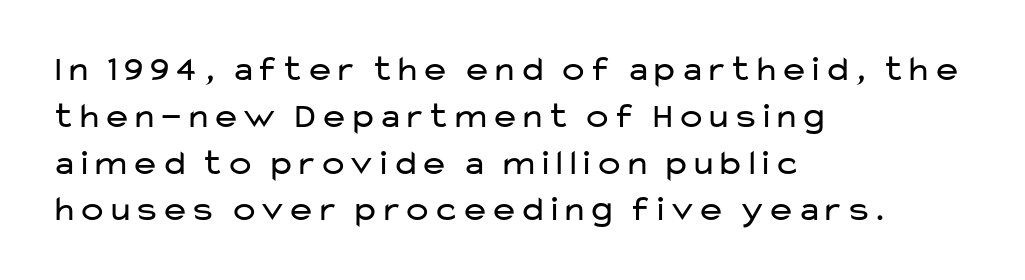
{"serif": "no", "italic": "no", "bold": "no", "weight": "regular", "width": "wide", "stroke_contrast": "low", "x_height": "medium", "monospaced": "no", "underline": "no", "align": "left", "line_spacing": "normal", "line_spacing_ratio": 1.3, "letter_spacing": "normal", "letter_spacing_em": 0.0, "glyph_px": 36}
